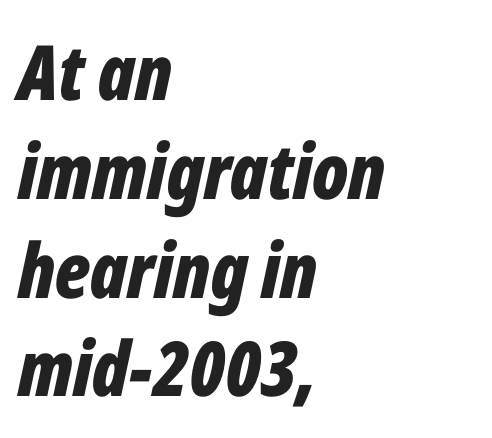
Q: Is the text bold? A: Yes.
Q: Is the text italic (slanted)? A: Yes, it leans right by about 12 degrees.
Q: Is the text underlined? A: No.
Q: How is the paragraph aligned? A: Left-aligned.
Q: Is the spacing between letters normal or unusually wide? A: Normal.
Q: Is the spacing between lines tight, normal or loose? A: Normal.
Q: Width (condensed, normal, or wide)? A: Condensed.
Q: Stroke contrast? A: Low.
Q: x-height? A: Medium.
Q: Monospaced? A: No.
